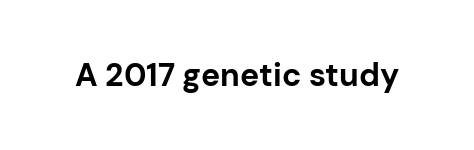
Do the characters align in a grid? No, the font is proportional. The strokes are fattened all the way to bold. The specimen omits any rule beneath the text block's lines. Words appear dense and cohesive because spacing is normal.
